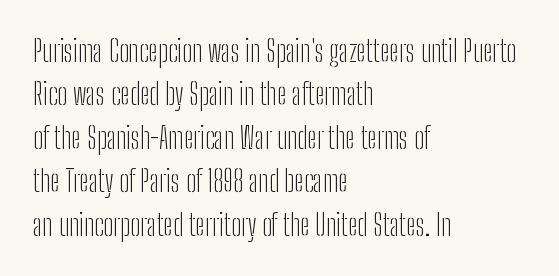
Here the designer chose a conventional face with non-uniform glyph widths. A typesetter would label this face a sans. This sample uses an upright cut, with every glyph sitting square on the baseline. Alignment: flush left. Any mark beneath the type? The region is blank.
